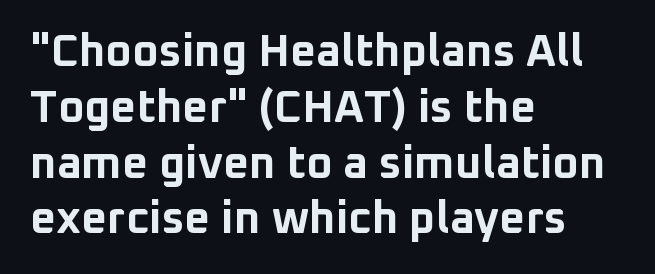
Q: Is the text bold? A: Yes.
Q: Is the text italic (slanted)? A: No, it is upright.
Q: Is the typeface a serif or a sans-serif typeface? A: Sans-serif.
Q: Is the text underlined? A: No.
Q: How is the paragraph aligned? A: Left-aligned.
Q: Is the spacing between letters normal or unusually wide? A: Normal.
Q: Width (condensed, normal, or wide)? A: Normal.
Q: Stroke contrast? A: Low.
Q: x-height? A: Medium.
Q: Monospaced? A: No.
